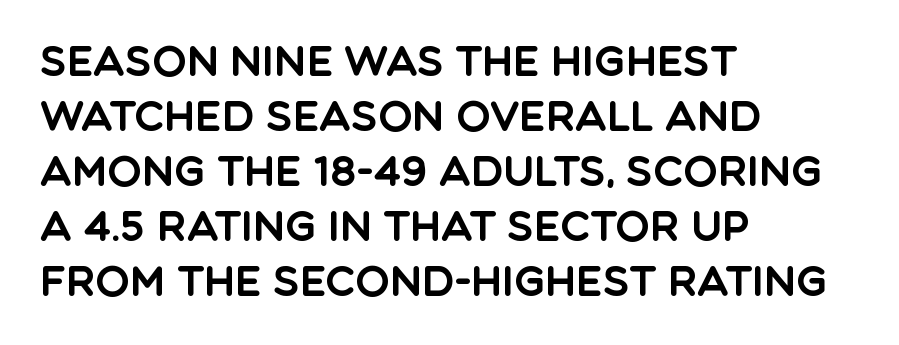
The image shows 41 px sans-serif type, upright; set left-aligned, normal line spacing (1.34x), normal letter spacing, not underlined; a large x-height.
